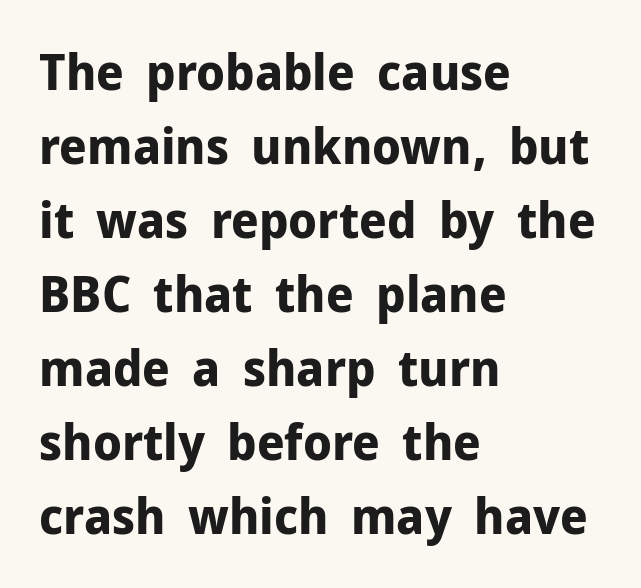
Has an underline been added? It has not. Serifs: no, the terminals of the letterforms are clean. A dark, heavy texture on the line: the type is bold. There is no visible air inserted between adjacent glyphs.
